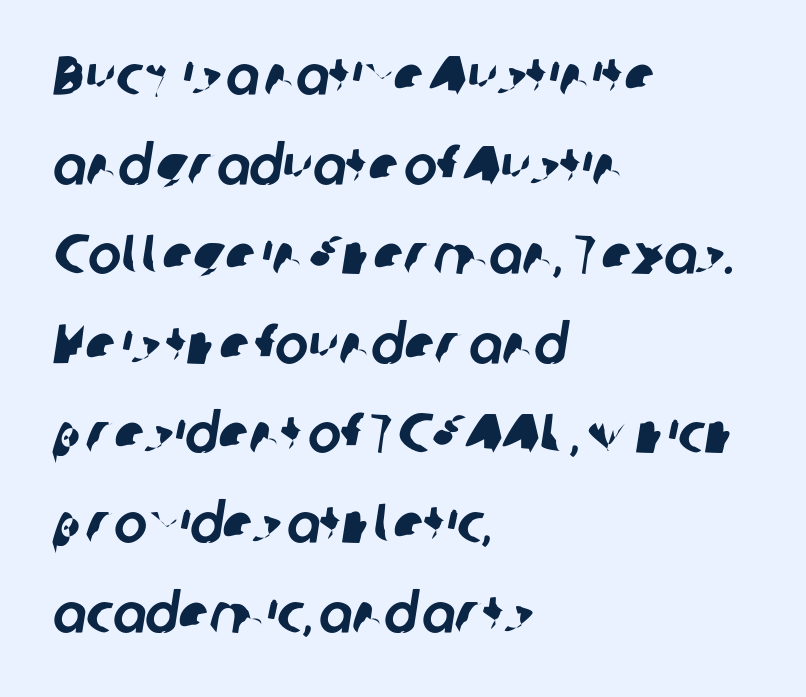
Words float on clear page, feet unadorned. These lines are rendered in a variable-pitch font. Evenly set lines give the paragraph a standard silhouette. Nothing unusual about the tracking: characters are spaced as the font intends. Type style note: lacks serifs. Does the copy run flush right? No — it runs flush left.
